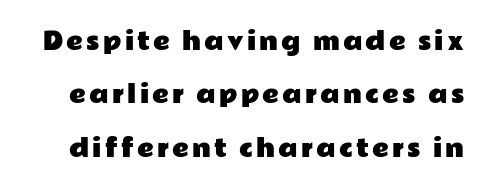
The image shows 23 px text type, upright; set loose line spacing (2.32x), not underlined.
